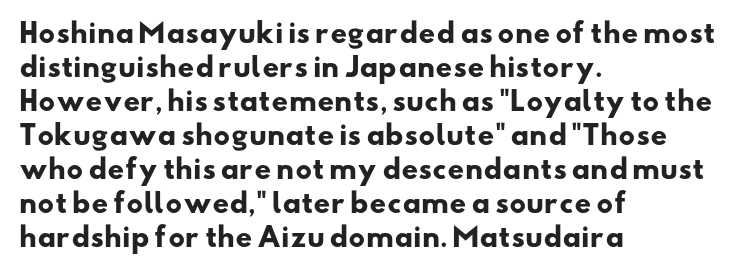
{"bold": "yes", "underline": "no", "align": "left", "line_spacing": "normal", "line_spacing_ratio": 1.31, "letter_spacing": "normal", "letter_spacing_em": 0.0, "glyph_px": 26}
